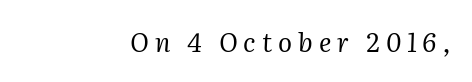
{"italic": "yes", "lean": "right", "slant_degrees": 2, "bold": "no", "underline": "no", "align": "right", "letter_spacing": "wide", "letter_spacing_em": 0.23, "glyph_px": 26}
